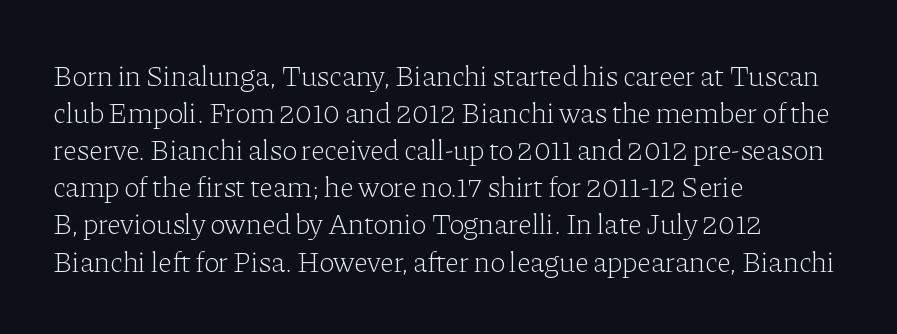
{"serif": "yes", "italic": "no", "bold": "no", "weight": "light", "width": "normal", "stroke_contrast": "low", "x_height": "medium", "monospaced": "no", "underline": "no", "align": "left", "line_spacing": "normal", "line_spacing_ratio": 1.28, "letter_spacing": "normal", "letter_spacing_em": 0.0, "glyph_px": 29}
